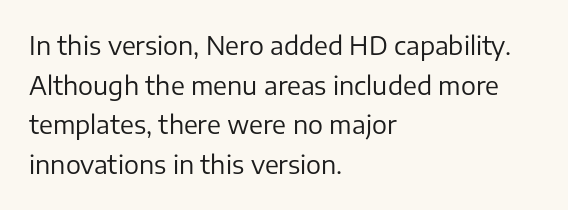
Q: Is the text bold? A: No.
Q: Is the text italic (slanted)? A: No, it is upright.
Q: Is the text underlined? A: No.
Q: How is the paragraph aligned? A: Left-aligned.
Q: Is the spacing between letters normal or unusually wide? A: Normal.
Q: Is the spacing between lines tight, normal or loose? A: Normal.
